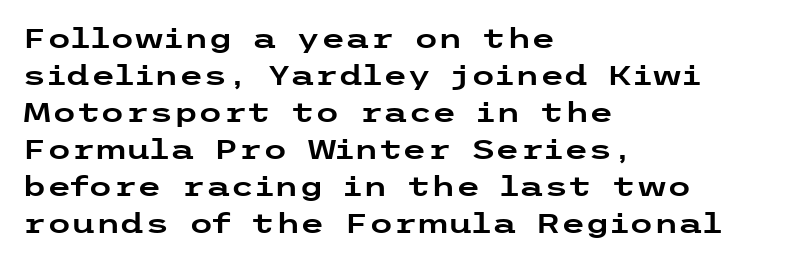
{"serif": "no", "italic": "no", "width": "wide", "stroke_contrast": "low", "x_height": "medium", "underline": "no", "align": "left", "line_spacing": "normal", "line_spacing_ratio": 1.32, "letter_spacing": "normal", "letter_spacing_em": 0.0, "glyph_px": 28}
